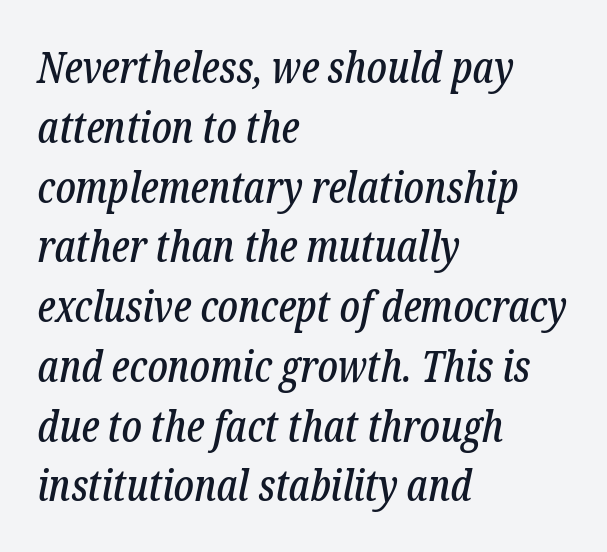
Small tapered or slab feet sit at the stroke ends, so this counts as serif. The baseline area is clear. Note the varied advance widths — an 'i' is clearly narrower than an 'm'. Each line starts at the same left margin while the right side varies.
